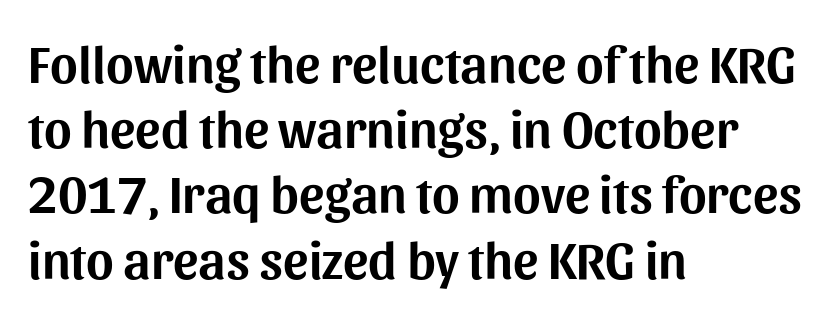
These lines are set flush left with a ragged right edge. Rule under the text: the space is simply empty. The rendering uses natural spacing where letterforms have individual widths. Every character sits straight up, as roman type does. Grotesque or geometric, the face here clearly has no serifs. Characters follow at the spacing the type designer built in.
